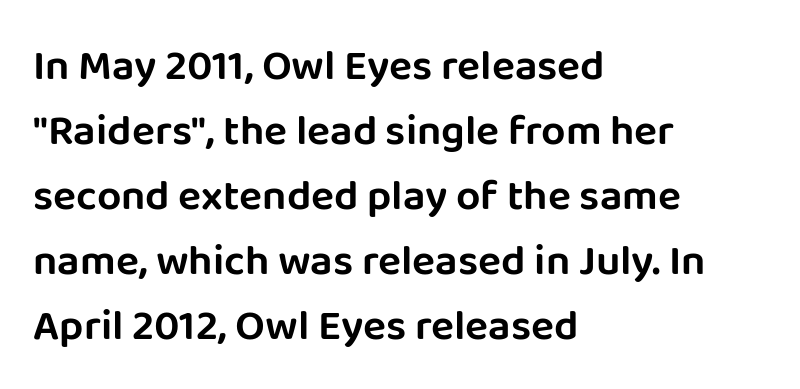
The rag falls on the right side of this text block. These lines were composed using upright roman letters. Each letter keeps its own natural width here, so spacing adapts to shape. Words appear dense and cohesive because spacing is normal. Each letter's strokes conclude bluntly, with no projecting serifs. Quick note: underline off.
